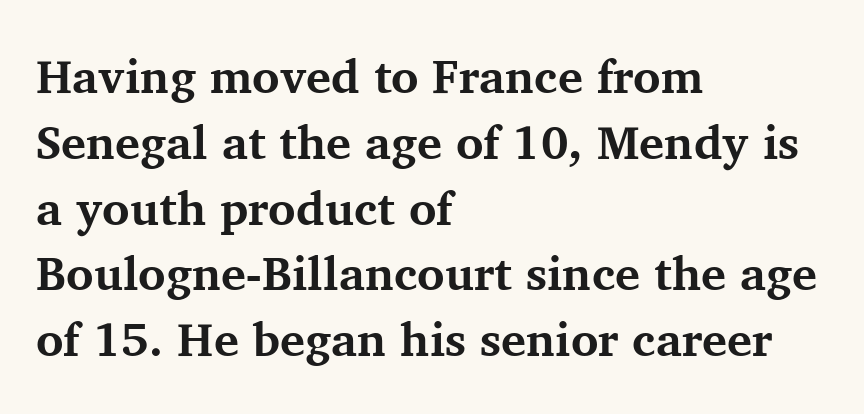
The image shows 47 px bold serif type, upright; set left-aligned, normal line spacing (1.4x), normal letter spacing, not underlined; medium stroke contrast and a medium x-height.
